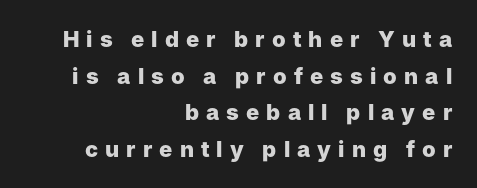
{"italic": "no", "bold": "yes", "underline": "no", "align": "right", "line_spacing": "normal", "line_spacing_ratio": 1.66, "letter_spacing": "wide", "letter_spacing_em": 0.32, "glyph_px": 22}
